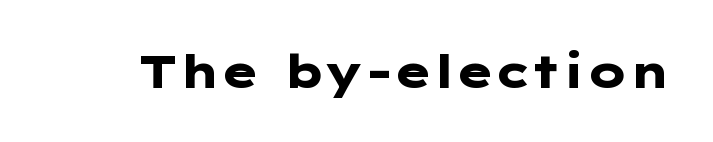
Q: Is the text bold? A: Yes.
Q: Is the text italic (slanted)? A: No, it is upright.
Q: Is the typeface a serif or a sans-serif typeface? A: Sans-serif.
Q: Is the text underlined? A: No.
Q: Is the spacing between letters normal or unusually wide? A: Normal.
Q: Width (condensed, normal, or wide)? A: Wide.
Q: Stroke contrast? A: Low.
Q: x-height? A: Medium.
